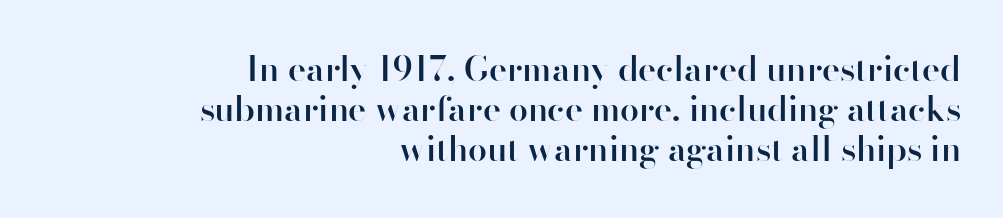
Q: Is the text bold? A: Semi-bold.
Q: Is the text italic (slanted)? A: No, it is upright.
Q: Is the typeface a serif or a sans-serif typeface? A: Sans-serif.
Q: Is the text underlined? A: No.
Q: How is the paragraph aligned? A: Right-aligned.
Q: Is the spacing between letters normal or unusually wide? A: Normal.
Q: Width (condensed, normal, or wide)? A: Normal.
Q: Stroke contrast? A: High.
Q: x-height? A: Small.
Q: Monospaced? A: No.
